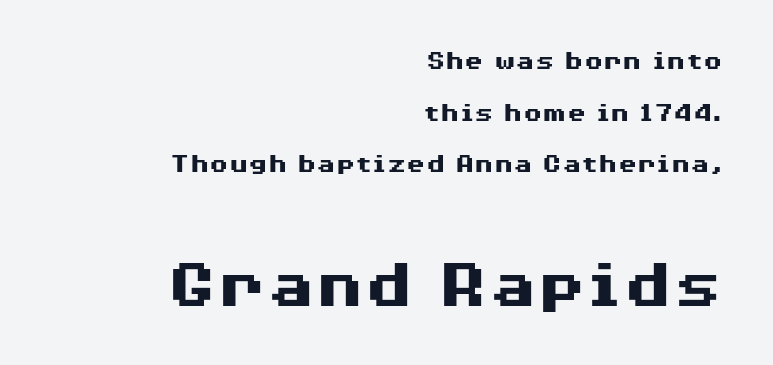
Q: Is the text bold? A: Yes.
Q: Is the text italic (slanted)? A: No, it is upright.
Q: Is the typeface a serif or a sans-serif typeface? A: Sans-serif.
Q: Is the text underlined? A: No.
Q: How is the paragraph aligned? A: Right-aligned.
Q: Is the spacing between letters normal or unusually wide? A: Normal.
Q: Which block of text is set in a larger size, the first (top) or the second (bottom)? A: The second (bottom) one.
Q: Width (condensed, normal, or wide)? A: Wide.
Q: Stroke contrast? A: Medium.
Q: x-height? A: Medium.
Q: Monospaced? A: No.
